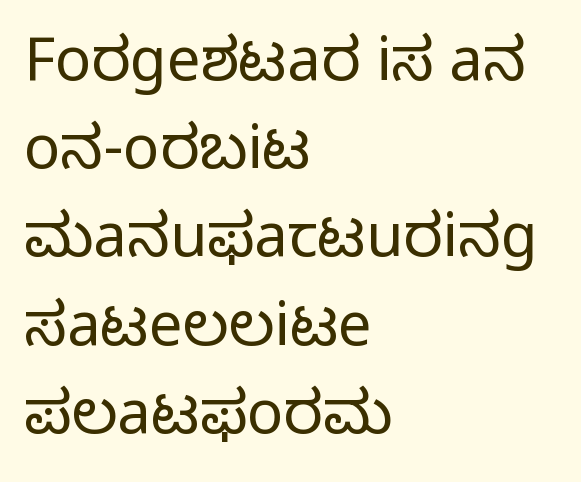
Q: Is the text bold? A: No.
Q: Is the text italic (slanted)? A: No, it is upright.
Q: Is the typeface a serif or a sans-serif typeface? A: Sans-serif.
Q: Is the text underlined? A: No.
Q: How is the paragraph aligned? A: Left-aligned.
Q: Is the spacing between letters normal or unusually wide? A: Normal.
Q: Is the spacing between lines tight, normal or loose? A: Normal.
Q: Width (condensed, normal, or wide)? A: Normal.
Q: Stroke contrast? A: Low.
Q: x-height? A: Medium.
Q: Monospaced? A: No.
